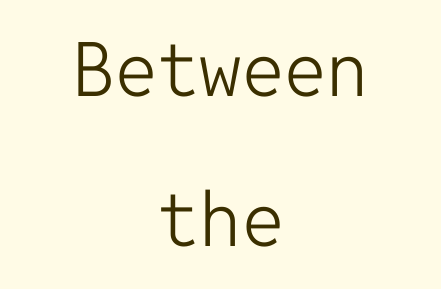
Looks like terminal output: every glyph gets an equal slot. Posture: straight, roman, zero tilt. Visually the block forms a symmetrical silhouette, jagged on both flanks. These glyphs show unthickened strokes, regular width or finer. How are the letters spaced? Ordinarily, with no added tracking. Font category for this specimen: sans-serif.
